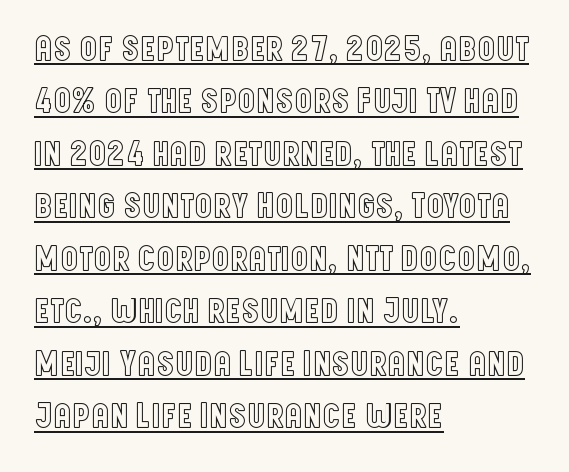
The image shows 35 px condensed type, upright; set left-aligned, normal line spacing (1.5x), normal letter spacing, underlined; a large x-height.
